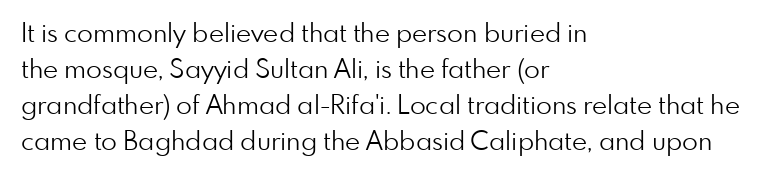
{"italic": "no", "bold": "no", "underline": "no", "align": "left", "line_spacing": "normal", "line_spacing_ratio": 1.38, "letter_spacing": "normal", "letter_spacing_em": 0.0, "glyph_px": 26}
